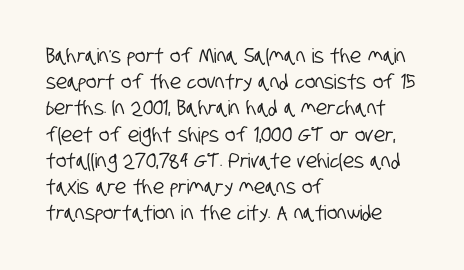
Interline gaps are of average width in this sample. Students, note that the glyphs here touch the page at normal intervals. The lines are quadded left. A clean baseline with only descenders dipping below it.
